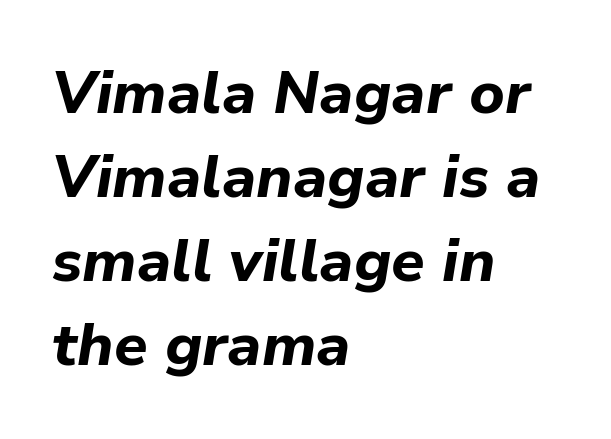
The rendering keeps characters at their native spacing. Notice how the stems are inclined rather than vertical — that's the hallmark of italics. Has an underline been added? It has not. The lines sit at an ordinary, default distance from one another. These lines stack with their left ends in a neat column. What weight is shown? A full bold with thick strokes.
